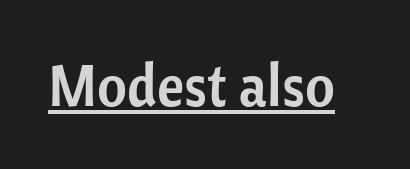
{"serif": "no", "italic": "no", "width": "normal", "stroke_contrast": "low", "x_height": "medium", "monospaced": "no", "underline": "yes", "letter_spacing": "normal", "letter_spacing_em": 0.0, "glyph_px": 58}
